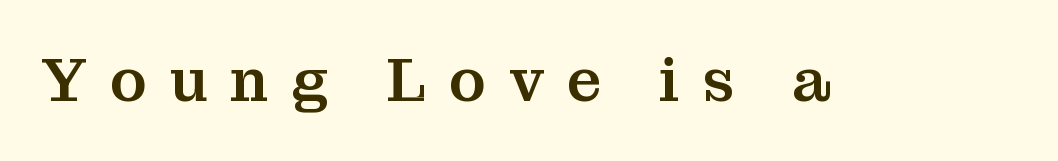
A typesetter would call this proportional, since set widths differ per character. The specimen omits any rule beneath the text block's lines. Does extra space separate the letters? Yes, quite a lot of it. These lines are composed in type with serifs. Posture: upright roman.
